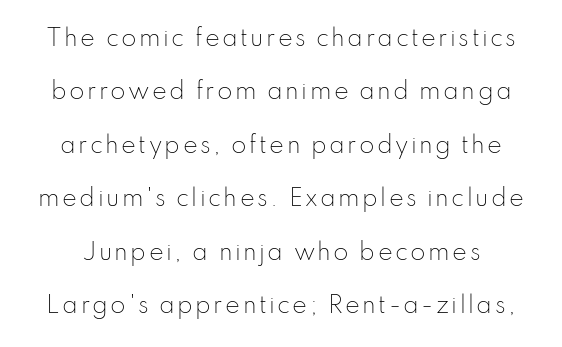
The image shows 22 px text type, upright; set loose line spacing (2.43x), not underlined.
